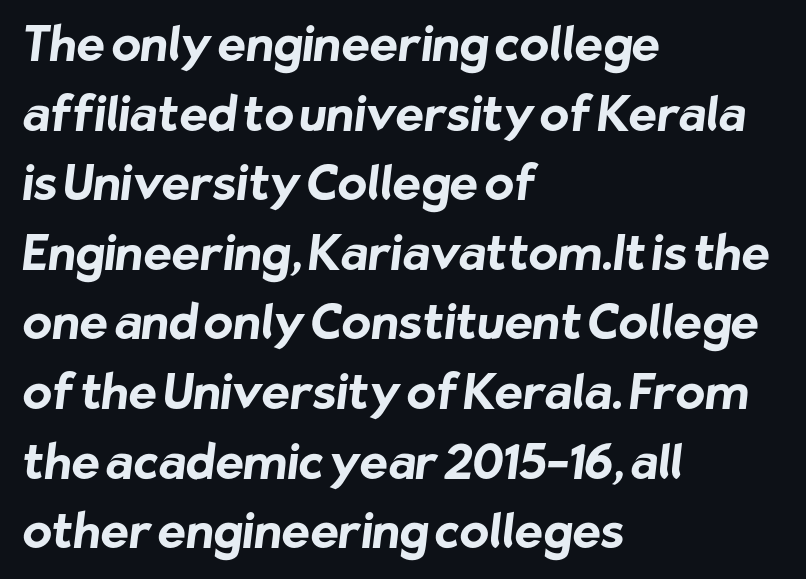
{"serif": "no", "bold": "yes", "weight": "bold", "width": "normal", "stroke_contrast": "low", "x_height": "medium", "monospaced": "no", "underline": "no", "align": "left", "line_spacing": "normal", "line_spacing_ratio": 1.45, "letter_spacing": "normal", "letter_spacing_em": 0.0, "glyph_px": 48}
